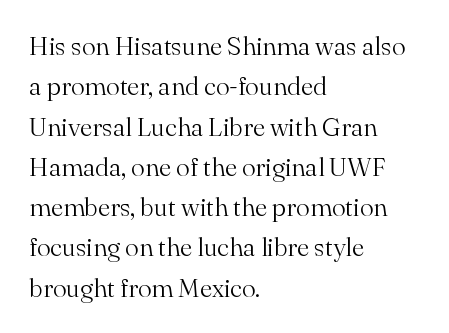
{"italic": "no", "bold": "no", "underline": "no", "align": "left", "line_spacing": "normal", "line_spacing_ratio": 1.55, "letter_spacing": "normal", "letter_spacing_em": 0.0, "glyph_px": 26}
